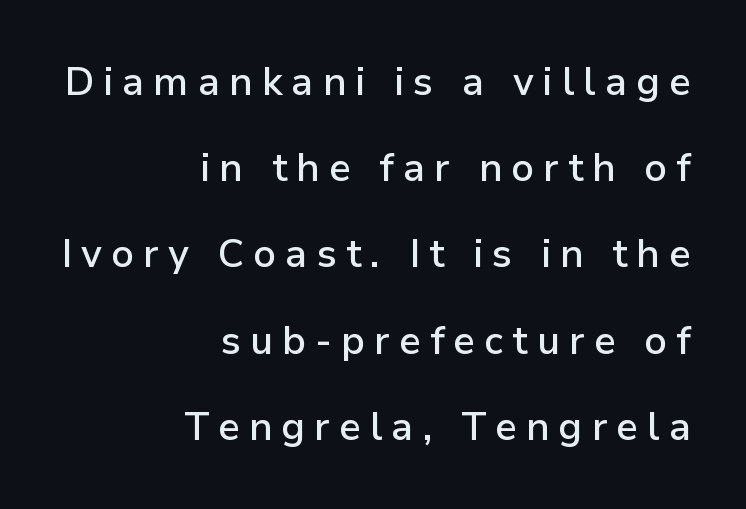
If you drew a ruler down the right edge, every line would touch it. Every character sits straight up, as roman type does. The rendering shows plain stroke endings on the letterforms — a sans-serif design. Words float on clear page, feet unadorned. Horizontal bands of white between lines are thick stripes.
